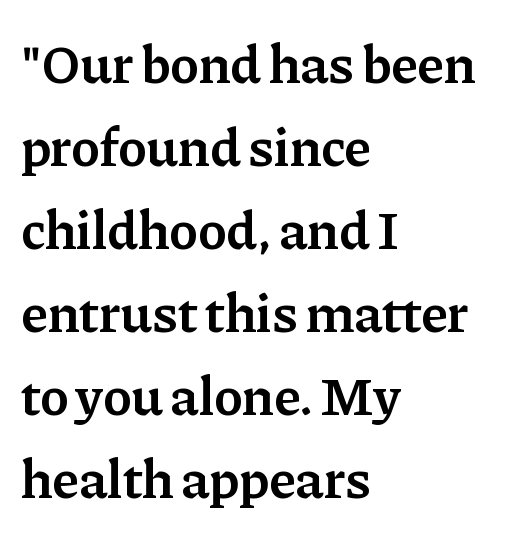
Q: Is the text bold? A: Semi-bold.
Q: Is the text italic (slanted)? A: No, it is upright.
Q: Is the typeface a serif or a sans-serif typeface? A: Serif.
Q: Is the text underlined? A: No.
Q: How is the paragraph aligned? A: Left-aligned.
Q: Is the spacing between letters normal or unusually wide? A: Normal.
Q: Is the spacing between lines tight, normal or loose? A: Normal.
Q: Width (condensed, normal, or wide)? A: Normal.
Q: Stroke contrast? A: Low.
Q: x-height? A: Medium.
Q: Monospaced? A: No.
